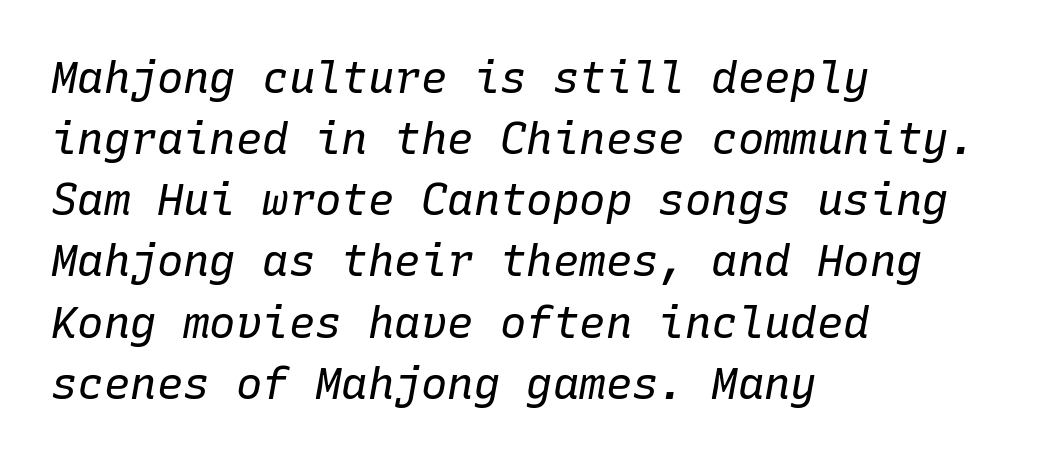
{"italic": "yes", "lean": "right", "slant_degrees": 10, "bold": "no", "weight": "regular", "width": "normal", "stroke_contrast": "low", "x_height": "medium", "monospaced": "yes", "underline": "no", "align": "left", "line_spacing": "normal", "line_spacing_ratio": 1.39, "letter_spacing": "normal", "letter_spacing_em": 0.0, "glyph_px": 44}
